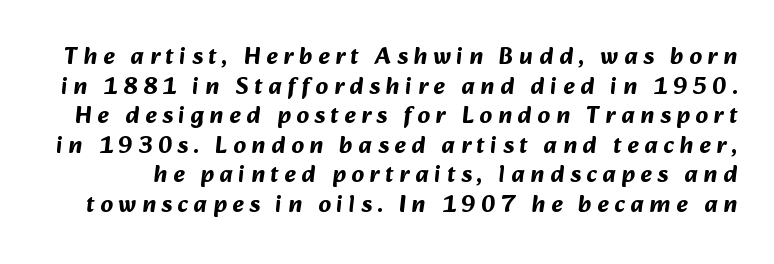
Typesetter's note: full bold, strokes at maximum text heaviness. Someone cranked the tracking dial way up on this one. Nobody drew a line under any word here.
